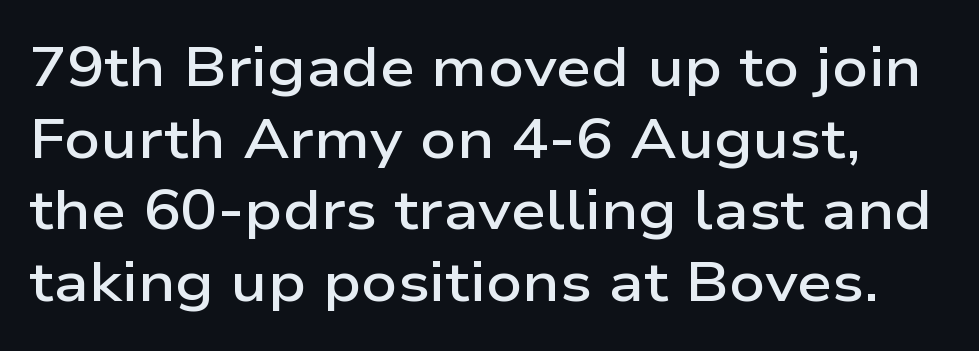
The image shows 56 px semibold, wide sans-serif type, upright; set normal line spacing (1.28x), normal letter spacing, not underlined; low stroke contrast and a medium x-height.
